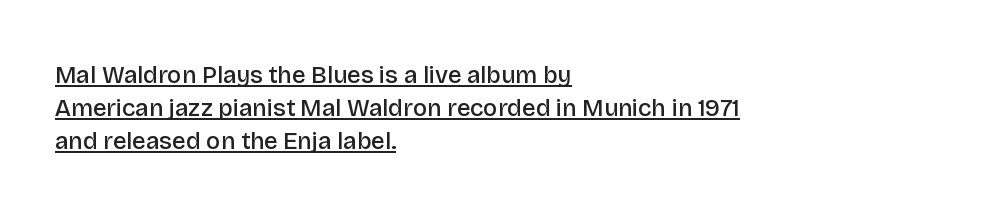
{"italic": "no", "bold": "semi", "underline": "yes", "align": "left", "line_spacing": "normal", "line_spacing_ratio": 1.38, "letter_spacing": "normal", "letter_spacing_em": 0.0, "glyph_px": 24}
